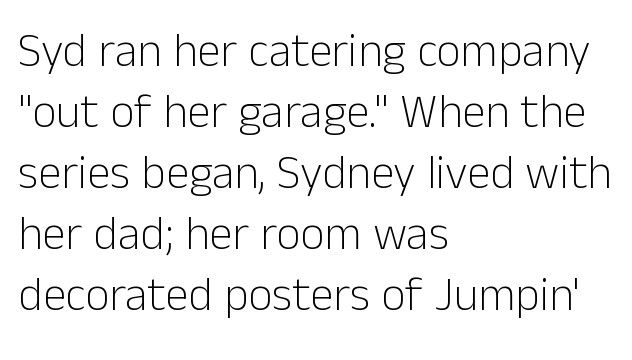
The image shows 47 px light sans-serif type, upright; set left-aligned, normal line spacing (1.3x), normal letter spacing, not underlined; low stroke contrast and a medium x-height.
